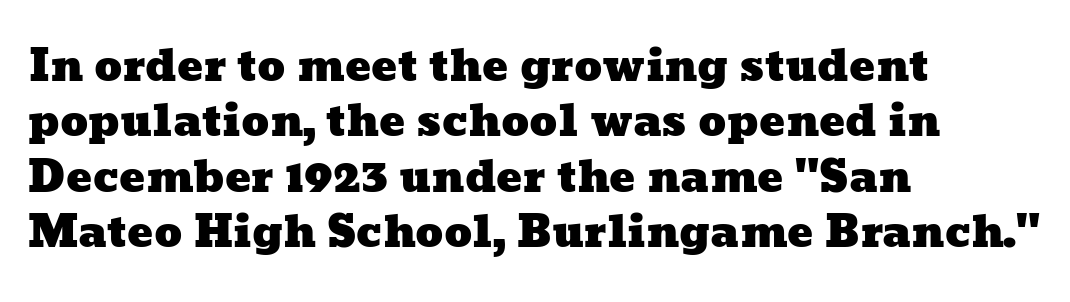
Short and long lines alike share a common starting point at left. The vertical gap from one line to the next is medium. This sample has the flowing, uneven cadence of proportional lettering. You could call the tracking neutral — neither tight nor loose. This rendering features lettering with no underline.
